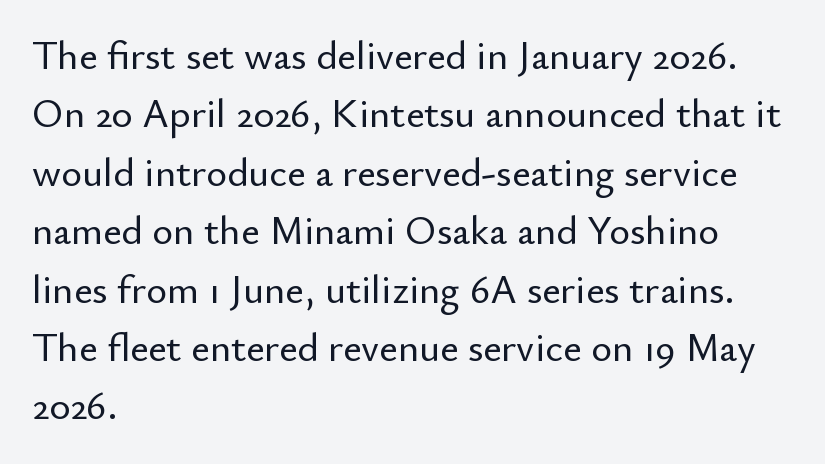
The image shows 40 px sans-serif type, upright; set left-aligned, normal line spacing (1.46x), normal letter spacing, not underlined; low stroke contrast and a small x-height.
